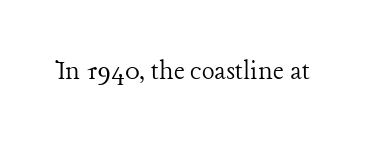
{"serif": "yes", "italic": "no", "bold": "no", "weight": "light", "width": "normal", "stroke_contrast": "low", "x_height": "medium", "monospaced": "no", "underline": "no", "letter_spacing": "normal", "letter_spacing_em": 0.0, "glyph_px": 30}
